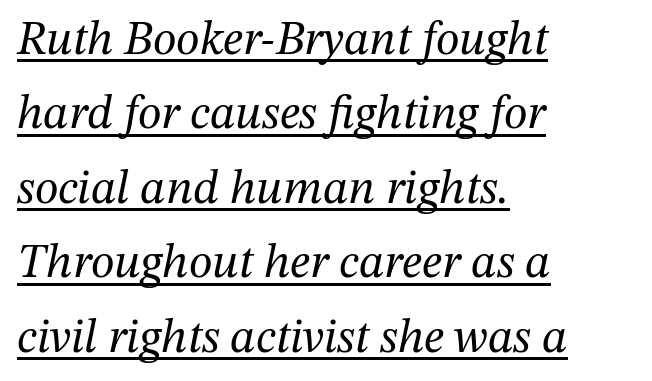
Tracking value appears to be zero — textbook default spacing. Designer's note — italics engaged. The string is rendered with underlining switched on. Spacing verdict: proportional, widths tailored to each character.
